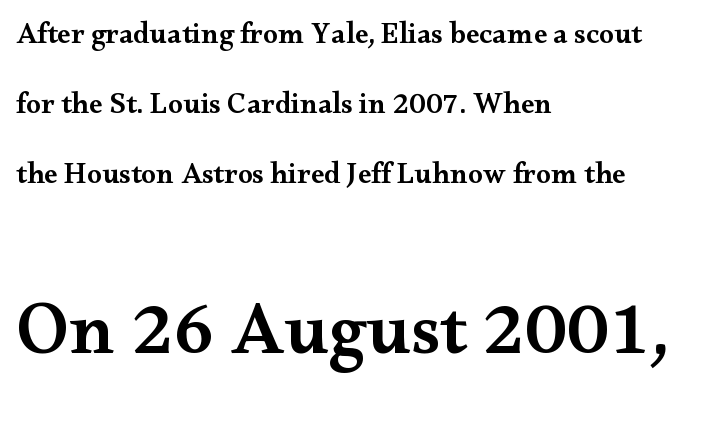
{"serif": "yes", "italic": "no", "bold": "semi", "weight": "semibold", "width": "wide", "stroke_contrast": "medium", "x_height": "small", "monospaced": "no", "underline": "no", "align": "left", "line_spacing": "loose", "line_spacing_ratio": 2.34, "letter_spacing": "normal", "letter_spacing_em": 0.0, "larger_block": "second", "size_ratio": 2.53, "glyph_px": 76}
